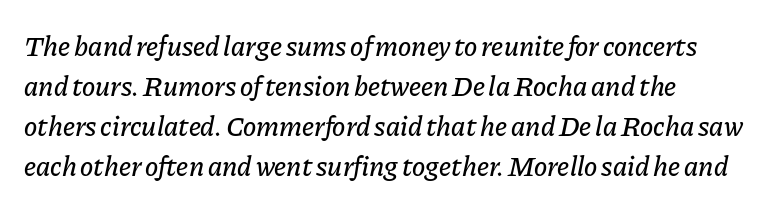
Q: Is the text italic (slanted)? A: Yes, it leans right by about 11 degrees.
Q: Is the text underlined? A: No.
Q: How is the paragraph aligned? A: Left-aligned.
Q: Is the spacing between letters normal or unusually wide? A: Normal.
Q: Is the spacing between lines tight, normal or loose? A: Normal.
Q: Width (condensed, normal, or wide)? A: Normal.
Q: Stroke contrast? A: Low.
Q: x-height? A: Medium.
Q: Monospaced? A: No.
